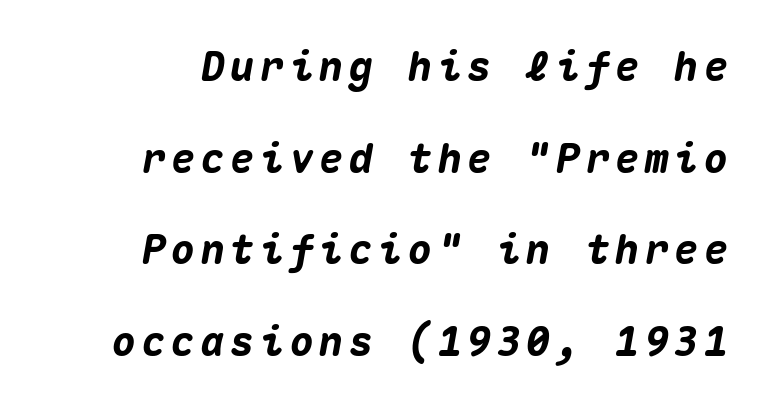
Style check: oblique. These words are printed bold, with thick strokes throughout. A typesetter would call this monospace, since all characters share one set width. Type without underlining. Does the leading feel generous? Absolutely, it's lavish.
